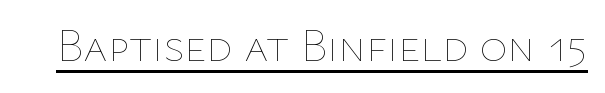
Q: Is the text bold? A: No.
Q: Is the text italic (slanted)? A: No, it is upright.
Q: Is the text underlined? A: Yes.
Q: Is the spacing between letters normal or unusually wide? A: Normal.
Q: Width (condensed, normal, or wide)? A: Normal.
Q: Stroke contrast? A: Low.
Q: x-height? A: Medium.
Q: Monospaced? A: No.
